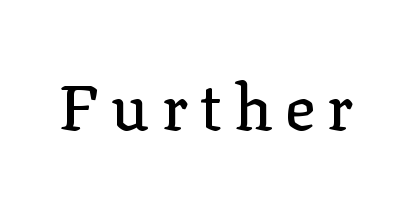
The image shows 64 px serif type, upright; set not underlined; low stroke contrast and a medium x-height.
